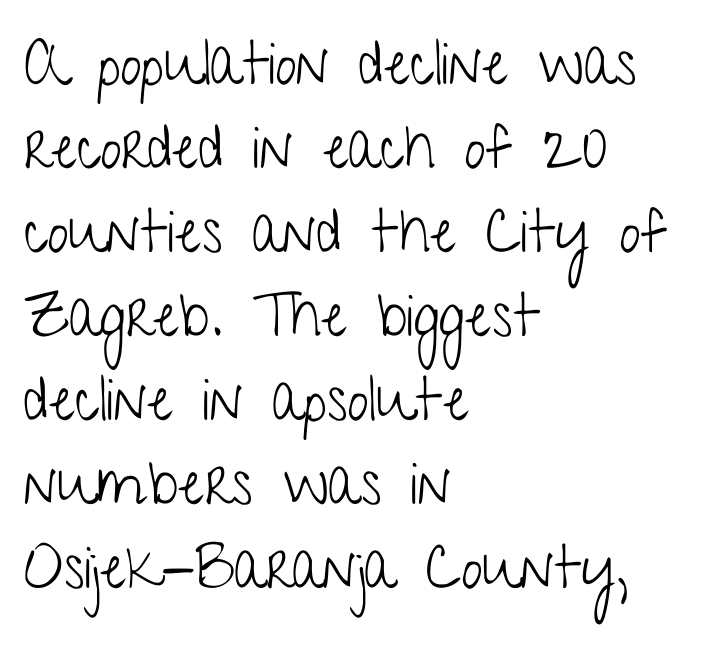
Casual observation: everything's shoved over to the left. Weight: in the light-to-regular range. The string is rendered with underlining switched off. Notice how the stems are strictly vertical — no italics here.
